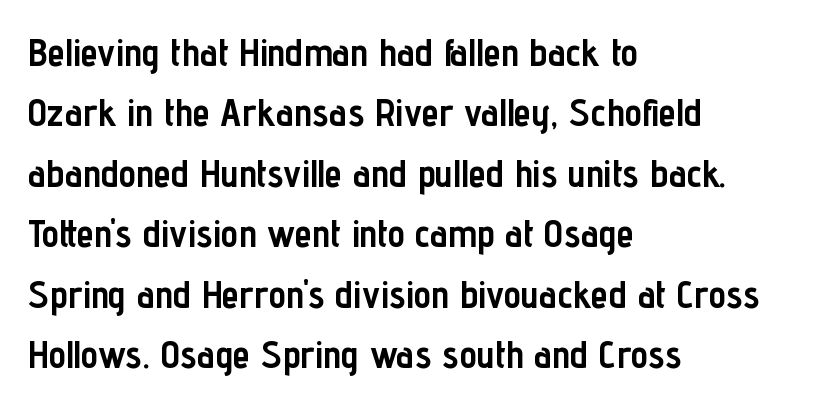
Q: Is the text bold? A: Yes.
Q: Is the text italic (slanted)? A: No, it is upright.
Q: Is the typeface a serif or a sans-serif typeface? A: Sans-serif.
Q: Is the text underlined? A: No.
Q: How is the paragraph aligned? A: Left-aligned.
Q: Is the spacing between letters normal or unusually wide? A: Normal.
Q: Is the spacing between lines tight, normal or loose? A: Normal.
Q: Width (condensed, normal, or wide)? A: Condensed.
Q: Stroke contrast? A: Low.
Q: x-height? A: Medium.
Q: Monospaced? A: No.
